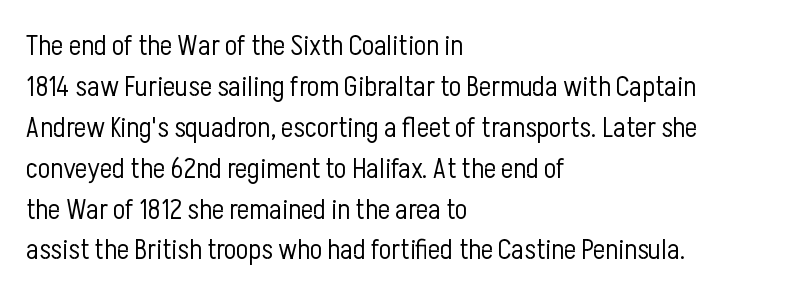
The horizontal fit of the characters is conventional and even. The letters stand upright; this is a roman face. This reads as an unemphasized weight, regular at the heaviest. In terms of letterform style, serifs are entirely absent. Reading down the block, your eye returns to a fixed left position each line.
